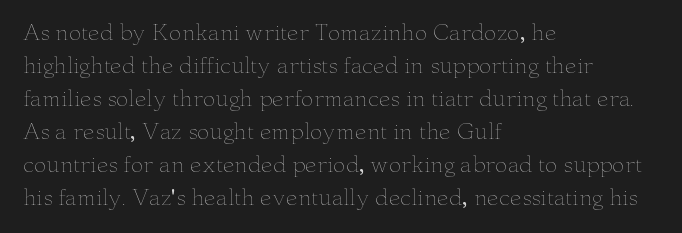
No italicization has been applied; the sample stays upright. This rendering features lettering with no underline. Summary of weight: not heavy and not bold. The typesetter chose a ragged-right arrangement here. The vertical gap from one line to the next is medium.
